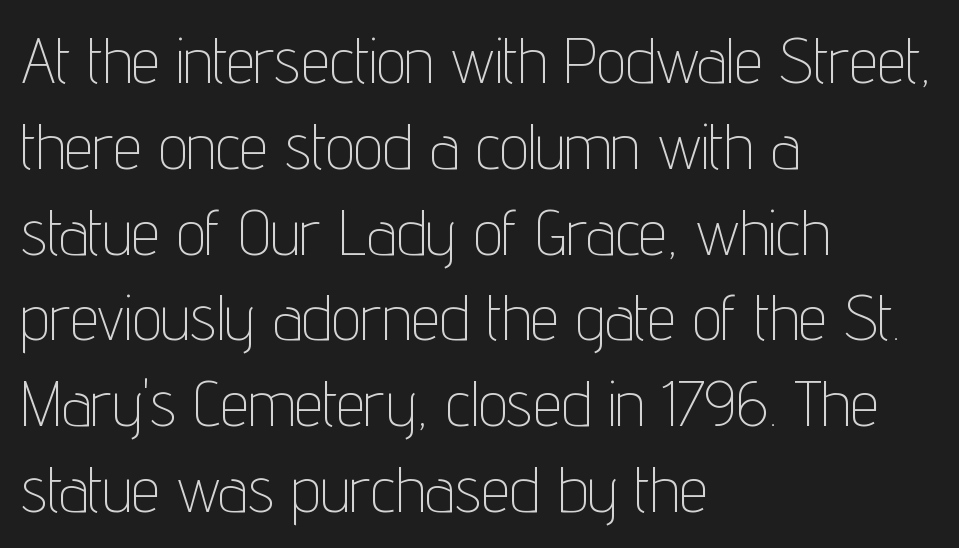
The image shows 64 px thin, condensed sans-serif type, upright; set left-aligned, normal line spacing (1.34x), normal letter spacing, not underlined; low stroke contrast and a medium x-height.
